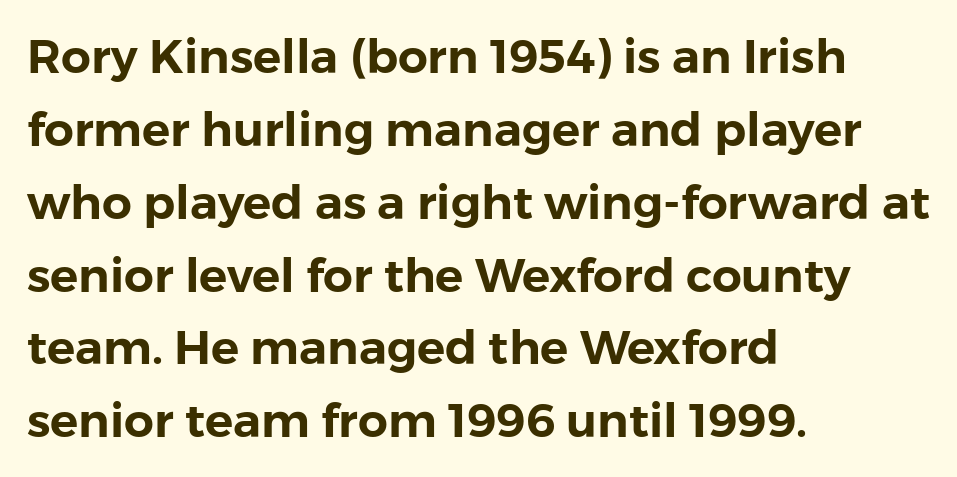
{"serif": "no", "italic": "no", "width": "normal", "stroke_contrast": "low", "x_height": "medium", "monospaced": "no", "underline": "no", "align": "left", "line_spacing": "normal", "line_spacing_ratio": 1.55, "letter_spacing": "normal", "letter_spacing_em": 0.0, "glyph_px": 47}
